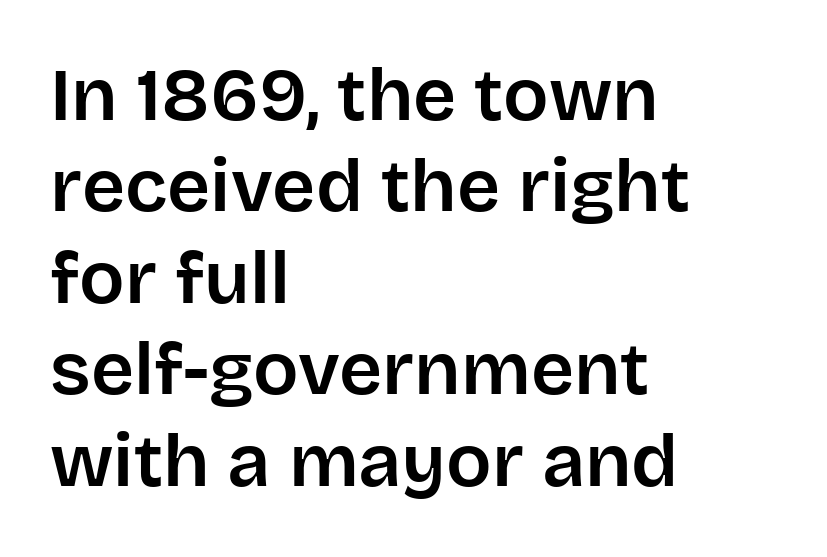
Caption: standard tracking, unaltered. Stroke terminals: plain, sans-serif. This sample uses an upright cut, with every glyph sitting square on the baseline. The face used here is proportionally spaced, like ordinary book or web type.
